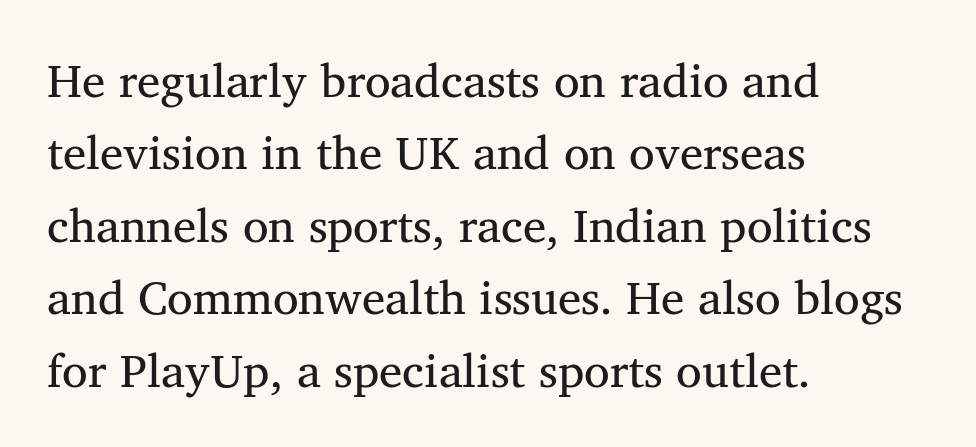
Q: Is the text bold? A: No.
Q: Is the text italic (slanted)? A: No, it is upright.
Q: Is the typeface a serif or a sans-serif typeface? A: Serif.
Q: Is the text underlined? A: No.
Q: How is the paragraph aligned? A: Left-aligned.
Q: Is the spacing between letters normal or unusually wide? A: Normal.
Q: Is the spacing between lines tight, normal or loose? A: Normal.
Q: Width (condensed, normal, or wide)? A: Normal.
Q: Stroke contrast? A: Medium.
Q: x-height? A: Medium.
Q: Monospaced? A: No.
